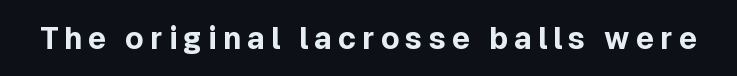
{"serif": "no", "italic": "no", "bold": "yes", "weight": "bold", "width": "normal", "x_height": "medium", "monospaced": "no", "underline": "no", "letter_spacing": "wide", "letter_spacing_em": 0.2, "glyph_px": 30}
